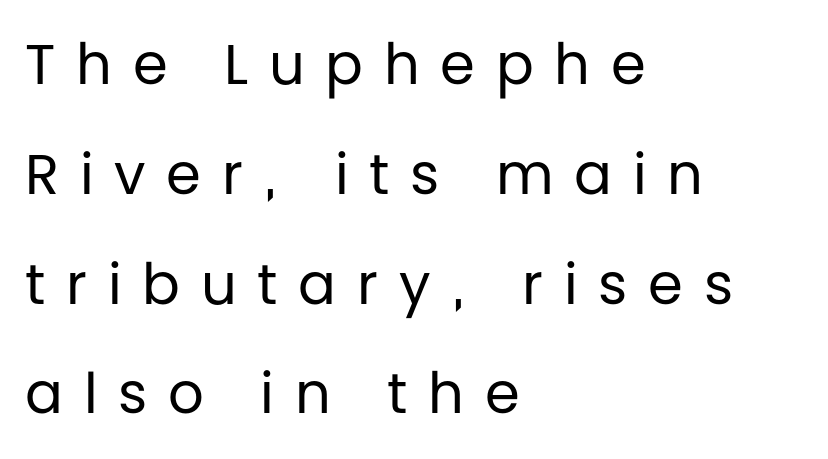
Q: Is the text bold? A: No.
Q: Is the text italic (slanted)? A: No, it is upright.
Q: Is the typeface a serif or a sans-serif typeface? A: Sans-serif.
Q: Is the text underlined? A: No.
Q: How is the paragraph aligned? A: Left-aligned.
Q: Is the spacing between letters normal or unusually wide? A: Unusually wide.
Q: Is the spacing between lines tight, normal or loose? A: Loose.
Q: Width (condensed, normal, or wide)? A: Normal.
Q: Stroke contrast? A: Low.
Q: x-height? A: Large.
Q: Monospaced? A: No.
